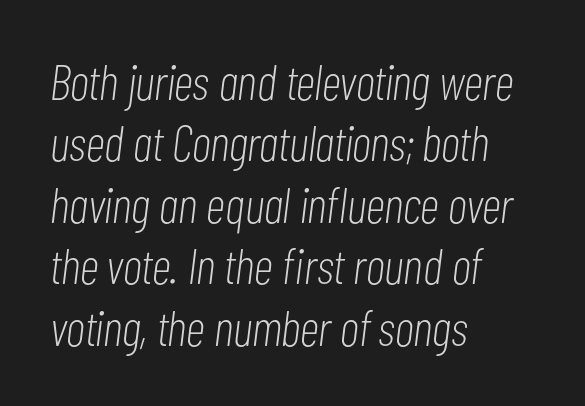
Q: Is the text bold? A: No.
Q: Is the text italic (slanted)? A: Yes, it leans right by about 7 degrees.
Q: Is the text underlined? A: No.
Q: How is the paragraph aligned? A: Left-aligned.
Q: Is the spacing between letters normal or unusually wide? A: Normal.
Q: Width (condensed, normal, or wide)? A: Condensed.
Q: Stroke contrast? A: Low.
Q: x-height? A: Medium.
Q: Monospaced? A: No.
